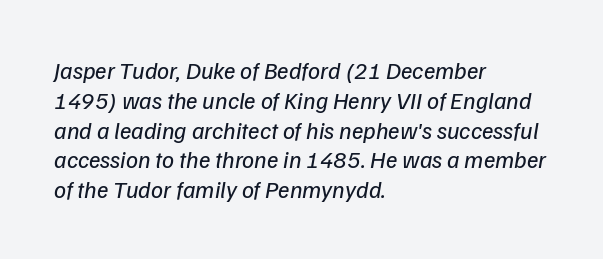
The image shows 24 px text type, italic (leaning right); set left-aligned, line spacing 1.24x, normal letter spacing, not underlined.
